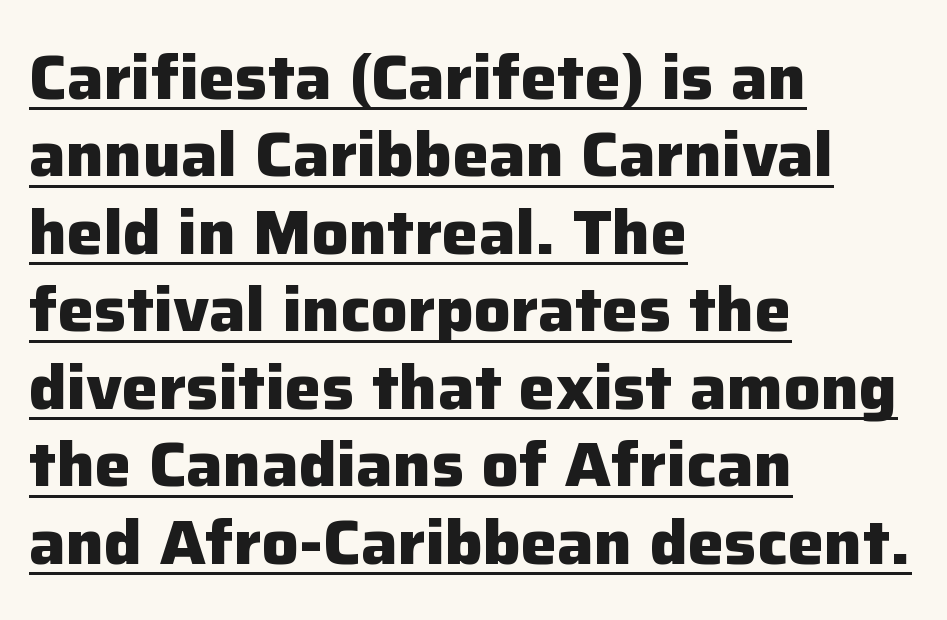
Q: Is the text bold? A: Yes.
Q: Is the text italic (slanted)? A: No, it is upright.
Q: Is the typeface a serif or a sans-serif typeface? A: Sans-serif.
Q: Is the text underlined? A: Yes.
Q: How is the paragraph aligned? A: Left-aligned.
Q: Is the spacing between letters normal or unusually wide? A: Normal.
Q: Is the spacing between lines tight, normal or loose? A: Normal.
Q: Width (condensed, normal, or wide)? A: Normal.
Q: Stroke contrast? A: Low.
Q: x-height? A: Medium.
Q: Monospaced? A: No.
